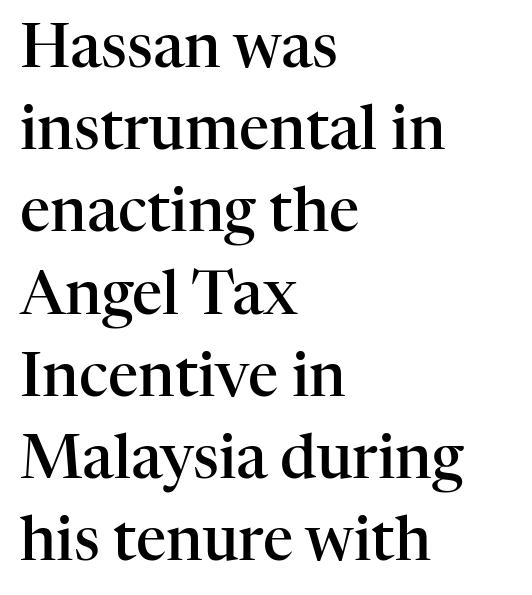
The rendering shows small feet on the letterforms — a serif design. Posture: upright roman. Compared with an ordinary text face, these strokes are moderately heavier — a semibold. Horizontally, the lines are justified to the leading edge only.
